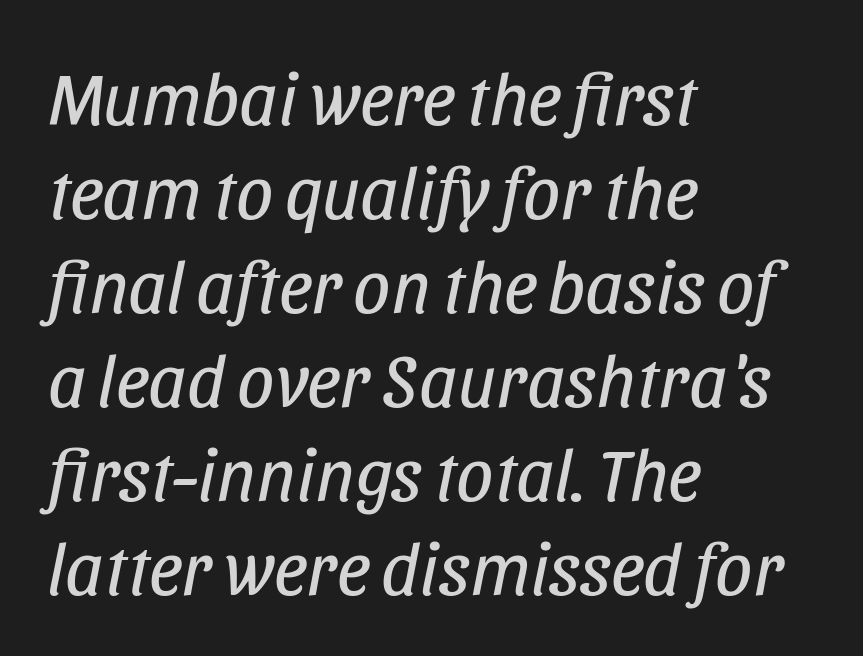
Does the copy run flush right? No — it runs flush left. What's the leading like? Ordinary, nothing unusual. Character widths vary here, with narrow letters taking less room than wide ones. When letters slant like this, we call the style italic. Default kerning and tracking; the words read as compact shapes.
